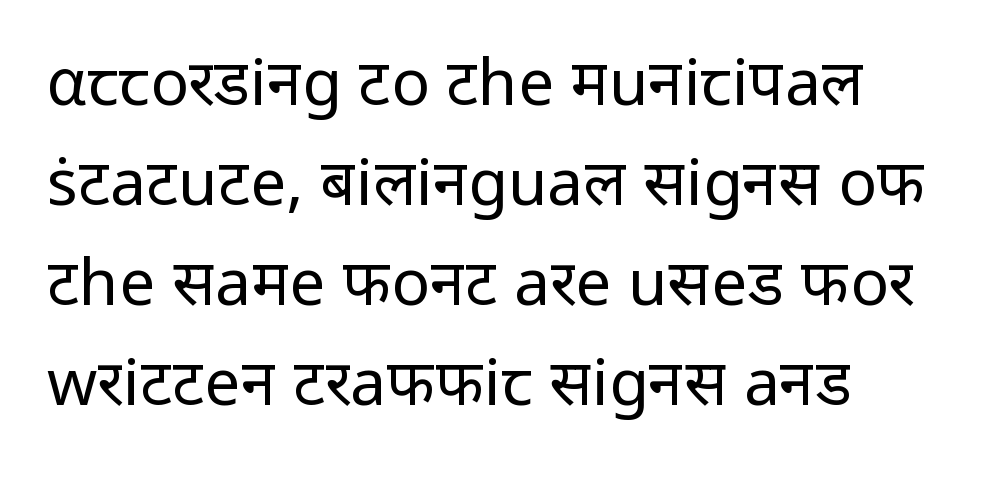
{"serif": "no", "italic": "no", "bold": "no", "weight": "regular", "width": "normal", "stroke_contrast": "low", "x_height": "medium", "monospaced": "no", "underline": "no", "align": "left", "line_spacing": "normal", "line_spacing_ratio": 1.56, "letter_spacing": "normal", "letter_spacing_em": 0.0, "glyph_px": 64}
